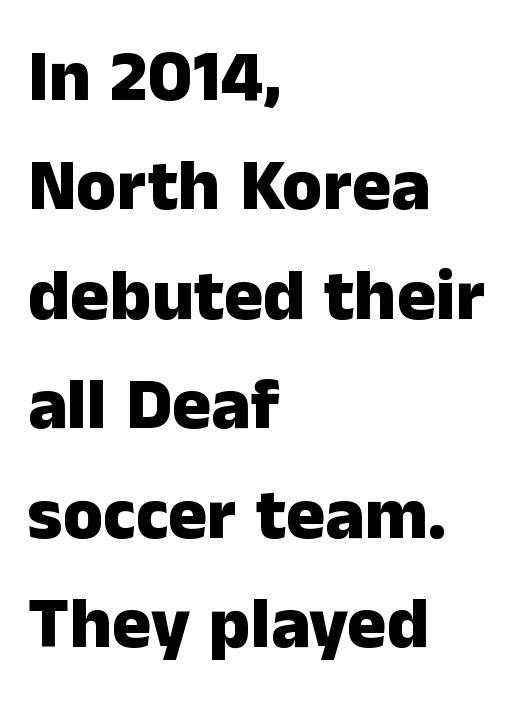
{"serif": "no", "italic": "no", "bold": "yes", "weight": "heavy", "width": "normal", "stroke_contrast": "low", "x_height": "medium", "monospaced": "no", "underline": "no", "align": "left", "line_spacing": "normal", "line_spacing_ratio": 1.5, "letter_spacing": "normal", "letter_spacing_em": 0.0, "glyph_px": 73}
